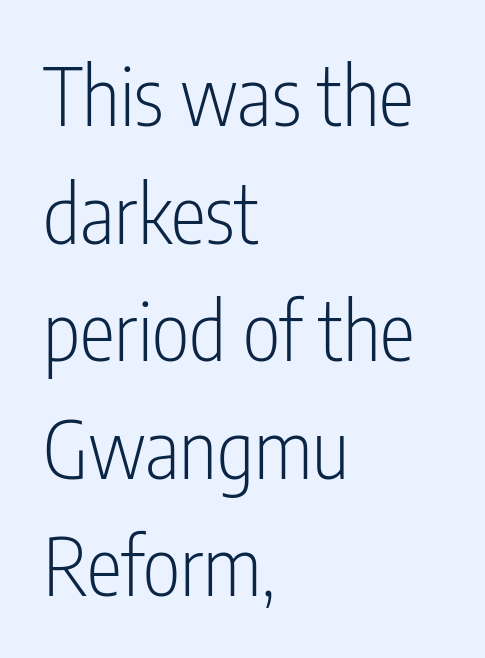
Q: Is the text bold? A: No.
Q: Is the text italic (slanted)? A: No, it is upright.
Q: Is the typeface a serif or a sans-serif typeface? A: Sans-serif.
Q: Is the text underlined? A: No.
Q: How is the paragraph aligned? A: Left-aligned.
Q: Is the spacing between letters normal or unusually wide? A: Normal.
Q: Is the spacing between lines tight, normal or loose? A: Normal.
Q: Width (condensed, normal, or wide)? A: Condensed.
Q: Stroke contrast? A: Low.
Q: x-height? A: Medium.
Q: Monospaced? A: No.
